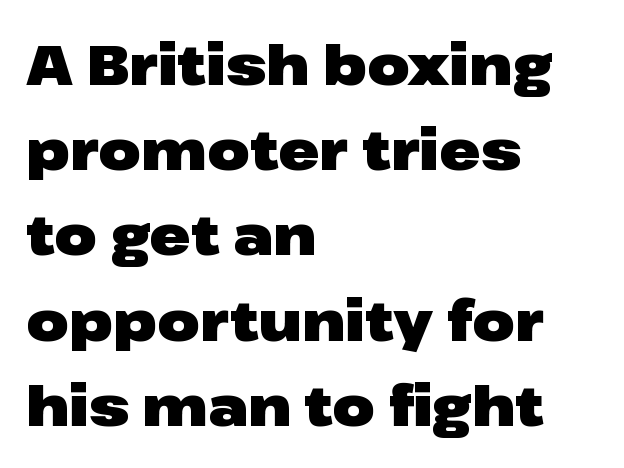
Heavy-handed strokes throughout: this text is bold. The zone under the glyphs is completely vacant. Varying glyph widths throughout — classic text-font behaviour. This block has exactly the height ordinary leading produces. The lines are quadded left. The letters sit at their default tracking, neither squeezed nor spread.
